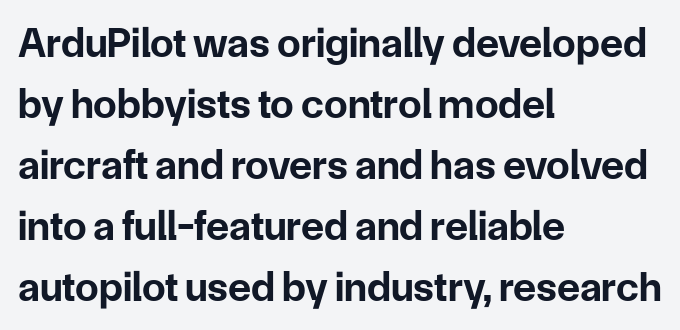
The image shows 42 px bold sans-serif type, upright; set left-aligned, normal line spacing (1.45x), normal letter spacing, not underlined; low stroke contrast and a medium x-height.
